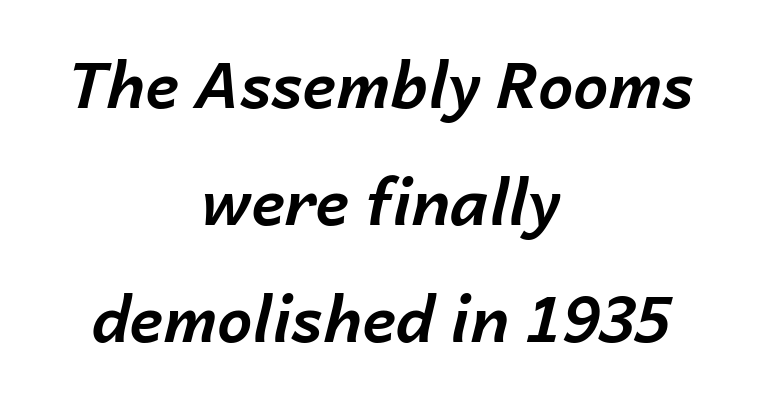
Standard letterfit; no display-style spreading of the glyphs. The rendering uses natural spacing where letterforms have individual widths. Horizontal alignment here is central, giving a formal, balanced look. There's an unmistakable incline to the writing here. Unmarked baselines from the first word to the last. Compared with an ordinary text face, these strokes are far heavier — a full bold.
